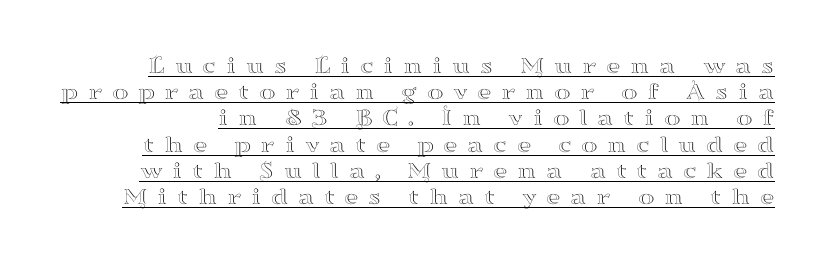
The image shows 25 px text type, upright; set tight line spacing (1.05x), unusually wide letter spacing (+0.38 em), underlined.
